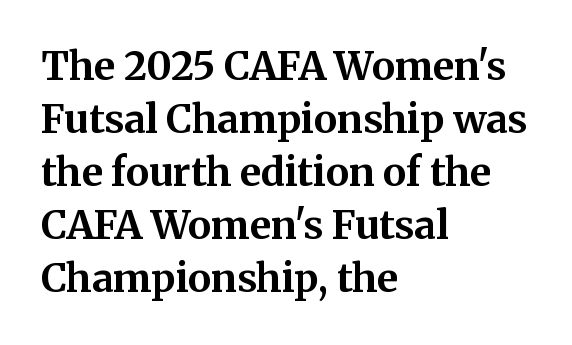
{"serif": "yes", "italic": "no", "bold": "yes", "weight": "bold", "width": "normal", "stroke_contrast": "medium", "x_height": "medium", "monospaced": "no", "underline": "no", "align": "left", "line_spacing": "normal", "line_spacing_ratio": 1.36, "letter_spacing": "normal", "letter_spacing_em": 0.0, "glyph_px": 39}
